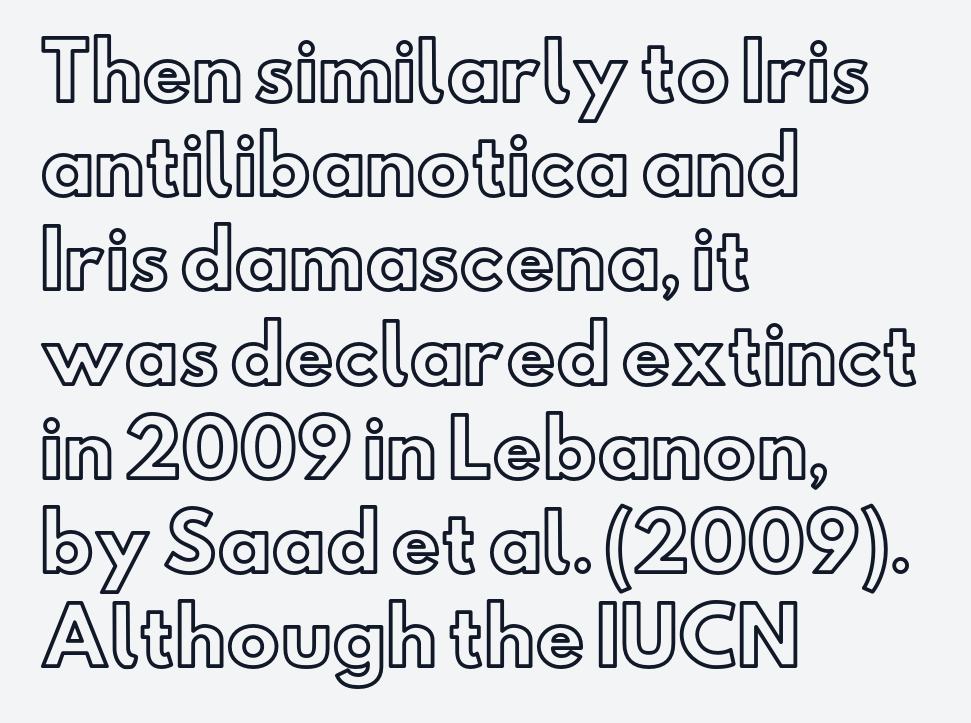
A typesetter would call this proportional, since set widths differ per character. Reading down the block, your eye returns to a fixed left position each line. The glyphs are unaccompanied by any horizontal stroke below them. Short note: letters normally spaced.
